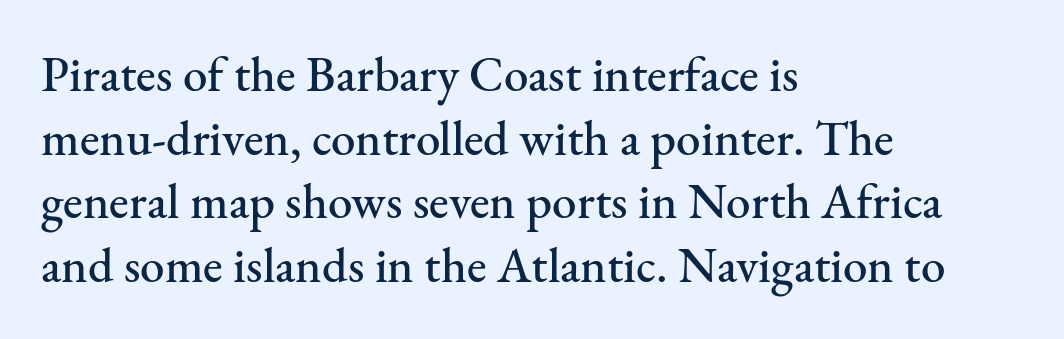
{"serif": "yes", "italic": "no", "width": "normal", "stroke_contrast": "medium", "x_height": "small", "monospaced": "no", "underline": "no", "align": "left", "line_spacing": "normal", "line_spacing_ratio": 1.3, "letter_spacing": "normal", "letter_spacing_em": 0.0, "glyph_px": 49}
